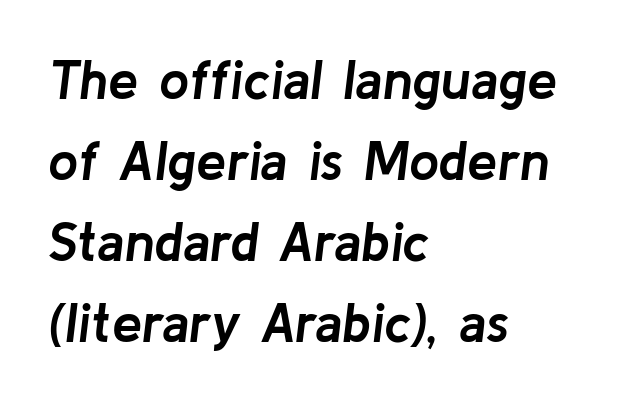
The rows are spaced the way most documents space them. The paragraph has a hard left edge and a soft right edge. You could call the tracking neutral — neither tight nor loose. The rendering uses a bold face; every stroke is thick and dark. The area under the type is left untouched.
